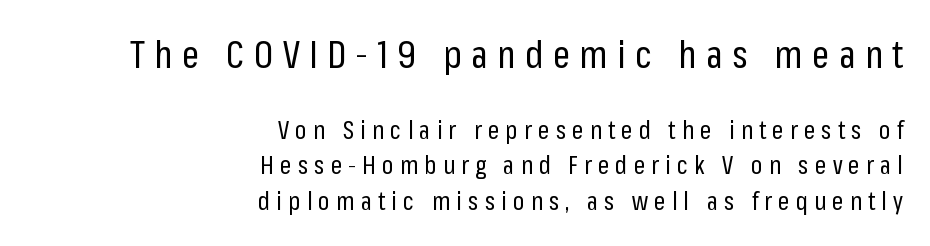
The image shows 38 px regular-weight, condensed sans-serif type, upright; set right-aligned, normal line spacing (1.43x), unusually wide letter spacing (+0.25 em), not underlined; the first (top) block is 1.52x larger; low stroke contrast and a medium x-height.
